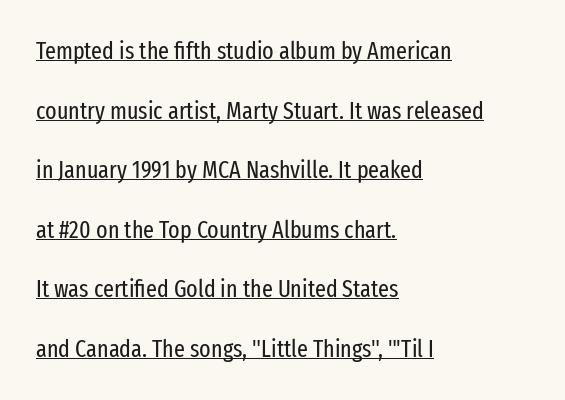
The image shows 24 px text type, upright; set left-aligned, loose line spacing (2.48x), normal letter spacing, underlined.
